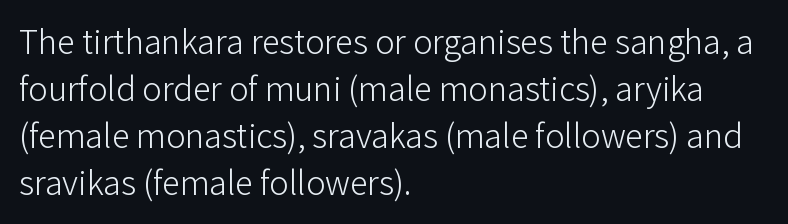
Quick note: underline off. Posture: vertical. Looks like regular typesetting: each glyph gets only the width it needs. Stroke thickness stays within the range of a standard reading face or lighter.
